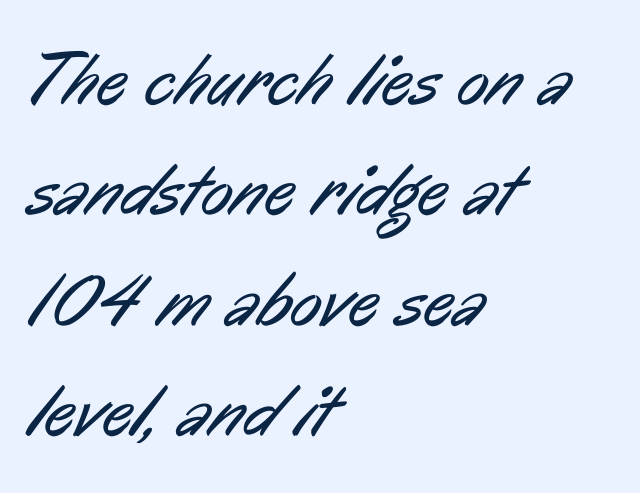
The image shows 74 px regular-weight, condensed sans-serif type; set left-aligned, normal line spacing (1.49x), normal letter spacing, not underlined; low stroke contrast and a medium x-height.
